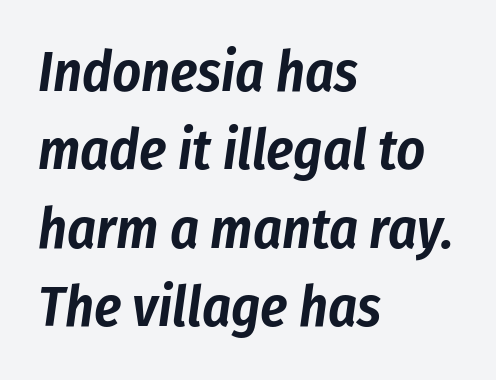
Notice how the stems are inclined rather than vertical — that's the hallmark of italics. Does extra space separate the letters? No, they use regular spacing. The letters advance in unequal steps, a hallmark of proportional type. These lines stack with their left ends in a neat column. Whoever set this chose a conventional vertical rhythm. The baseline area is clear.
